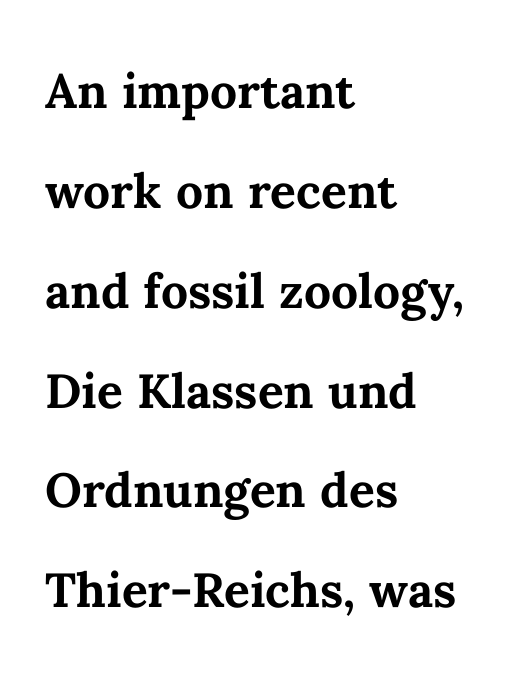
{"italic": "no", "bold": "yes", "weight": "semibold", "width": "normal", "stroke_contrast": "medium", "x_height": "medium", "monospaced": "no", "underline": "no", "align": "left", "line_spacing": "normal", "line_spacing_ratio": 1.56, "letter_spacing": "normal", "letter_spacing_em": 0.0, "glyph_px": 64}
